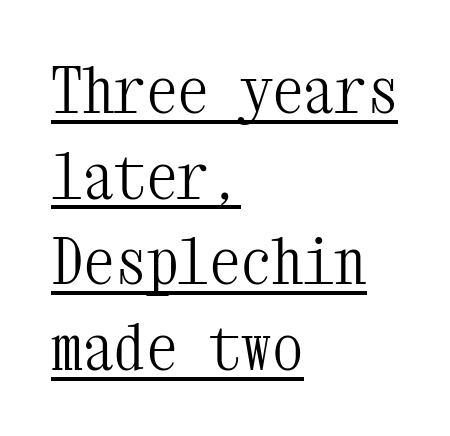
The type family on display is of the serif kind. Counters stay open thanks to moderate or lighter strokes. Look at the tracking — it's just the regular setting, nothing added. Interline gaps are of average width in this sample. The letters stand straight up with perfectly vertical stems.
